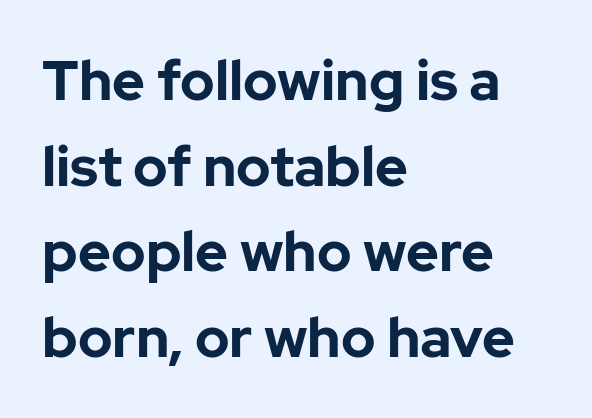
{"serif": "no", "italic": "no", "bold": "yes", "weight": "bold", "width": "normal", "stroke_contrast": "low", "x_height": "medium", "monospaced": "no", "underline": "no", "align": "left", "line_spacing": "normal", "line_spacing_ratio": 1.53, "letter_spacing": "normal", "letter_spacing_em": 0.0, "glyph_px": 56}
